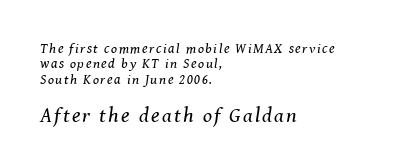
Q: Is the text bold? A: No.
Q: Is the text italic (slanted)? A: Yes, it leans right by about 8 degrees.
Q: Is the text underlined? A: No.
Q: How is the paragraph aligned? A: Left-aligned.
Q: Is the spacing between lines tight, normal or loose? A: Tight.
Q: Which block of text is set in a larger size, the first (top) or the second (bottom)? A: The second (bottom) one.
